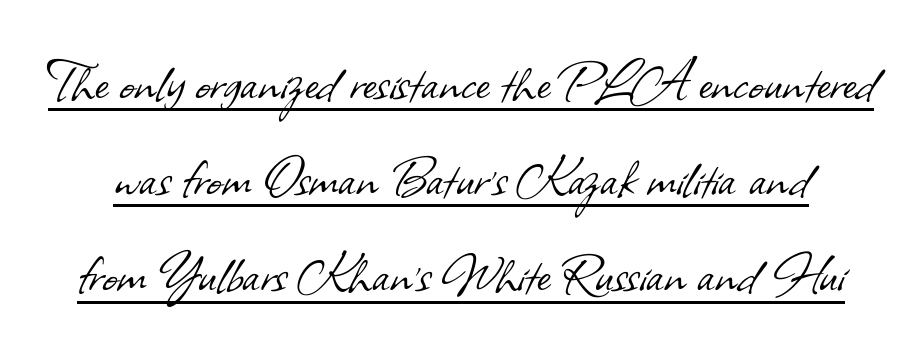
{"serif": "no", "bold": "no", "weight": "light", "width": "normal", "stroke_contrast": "low", "x_height": "small", "monospaced": "no", "underline": "yes", "line_spacing": "normal", "line_spacing_ratio": 1.48, "letter_spacing": "normal", "letter_spacing_em": 0.0, "glyph_px": 65}
